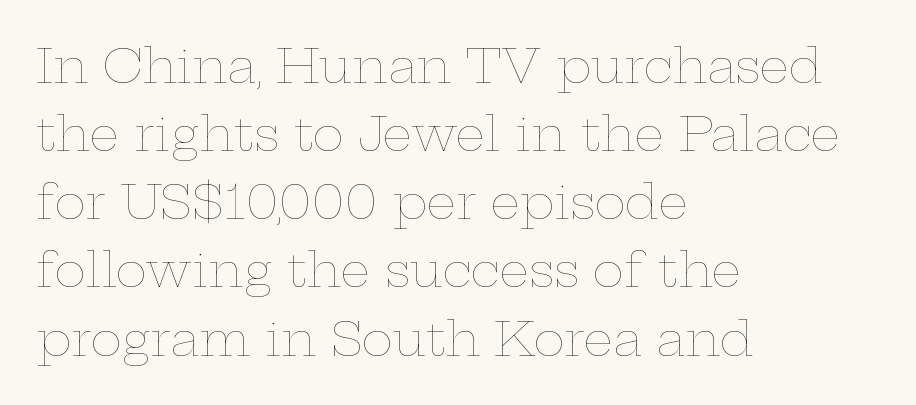
{"italic": "no", "bold": "no", "weight": "thin", "width": "wide", "stroke_contrast": "low", "x_height": "medium", "monospaced": "no", "underline": "no", "align": "left", "line_spacing": "normal", "line_spacing_ratio": 1.45, "letter_spacing": "normal", "letter_spacing_em": 0.0, "glyph_px": 47}
